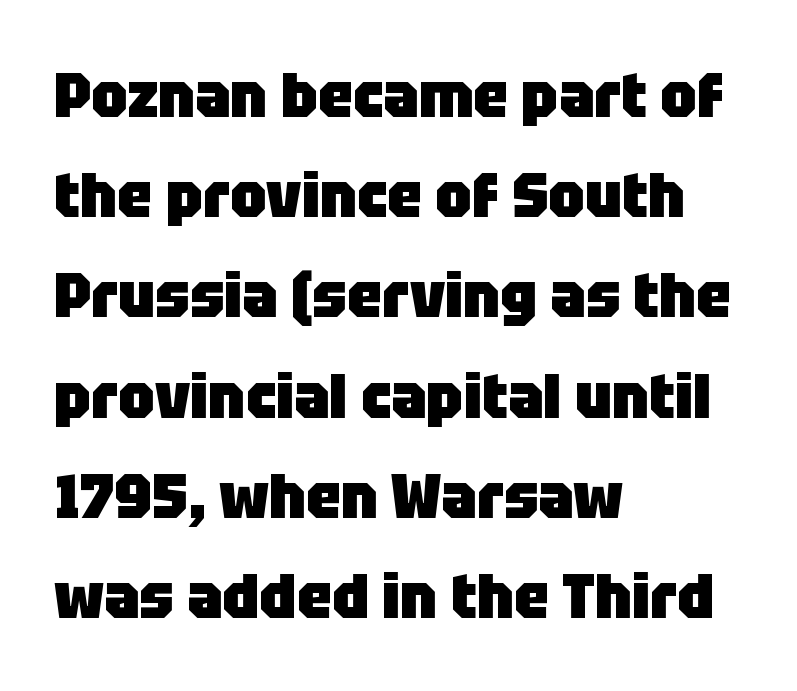
{"serif": "no", "italic": "no", "bold": "yes", "weight": "heavy", "width": "normal", "stroke_contrast": "low", "x_height": "large", "monospaced": "no", "underline": "no", "align": "left", "line_spacing": "normal", "line_spacing_ratio": 1.59, "letter_spacing": "normal", "letter_spacing_em": 0.0, "glyph_px": 63}
